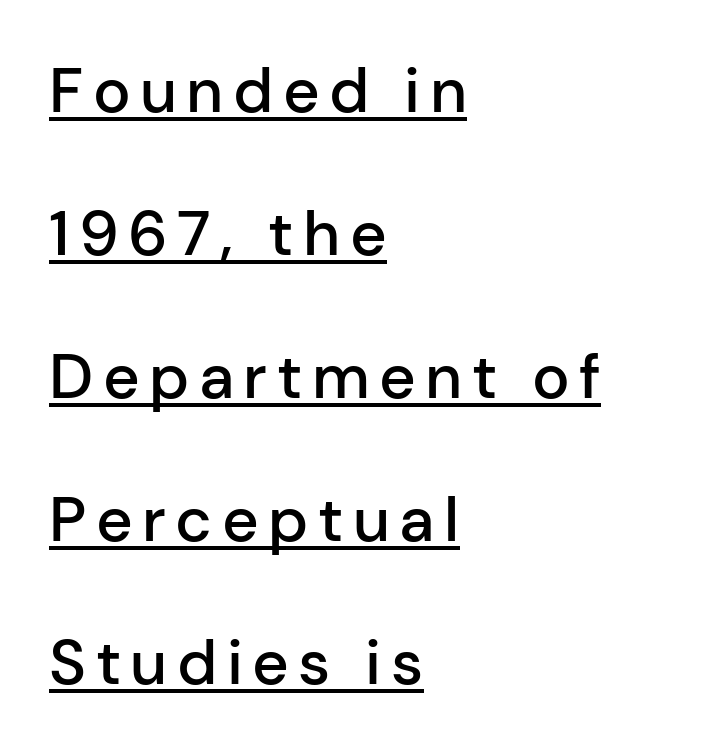
Q: Is the text bold? A: Semi-bold.
Q: Is the text italic (slanted)? A: No, it is upright.
Q: Is the typeface a serif or a sans-serif typeface? A: Sans-serif.
Q: Is the text underlined? A: Yes.
Q: How is the paragraph aligned? A: Left-aligned.
Q: Is the spacing between lines tight, normal or loose? A: Loose.
Q: Width (condensed, normal, or wide)? A: Normal.
Q: Stroke contrast? A: Low.
Q: x-height? A: Medium.
Q: Monospaced? A: No.
